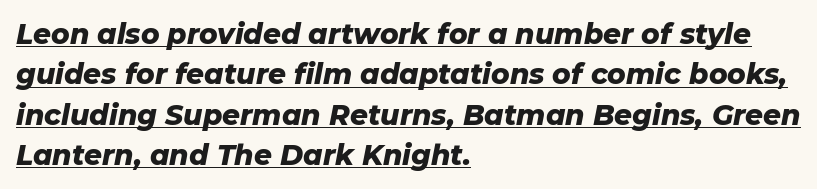
Q: Is the text bold? A: Yes.
Q: Is the text italic (slanted)? A: Yes, it leans right by about 11 degrees.
Q: Is the text underlined? A: Yes.
Q: How is the paragraph aligned? A: Left-aligned.
Q: Is the spacing between letters normal or unusually wide? A: Normal.
Q: Is the spacing between lines tight, normal or loose? A: Normal.
Q: Width (condensed, normal, or wide)? A: Normal.
Q: Stroke contrast? A: Low.
Q: x-height? A: Medium.
Q: Monospaced? A: No.
